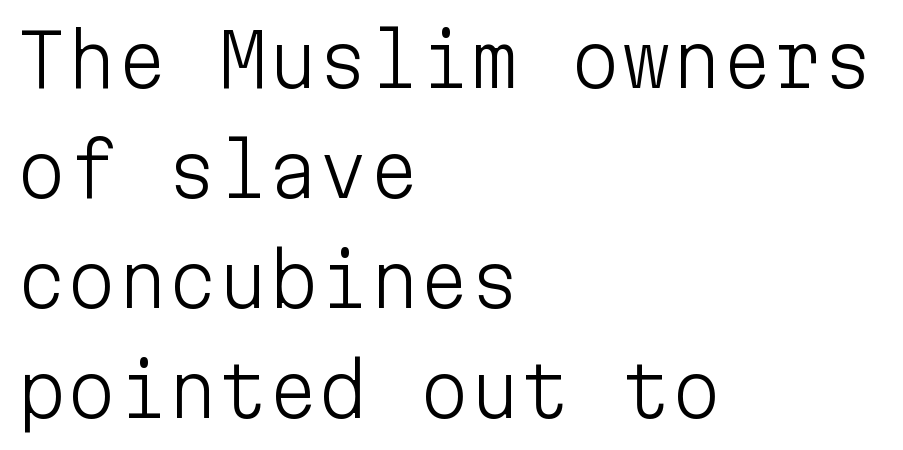
{"serif": "no", "italic": "no", "bold": "no", "weight": "light", "width": "normal", "stroke_contrast": "low", "x_height": "medium", "monospaced": "yes", "underline": "no", "align": "left", "line_spacing": "normal", "line_spacing_ratio": 1.53, "letter_spacing": "normal", "letter_spacing_em": 0.0, "glyph_px": 72}
